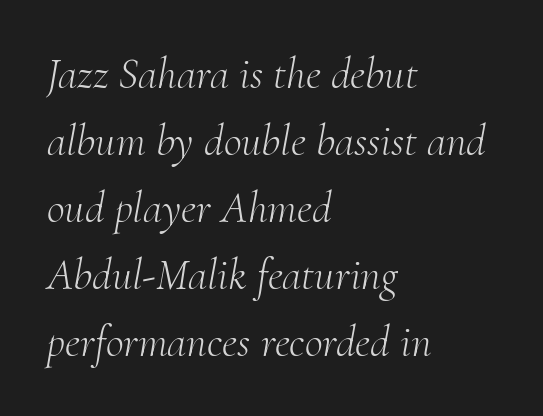
{"serif": "yes", "italic": "yes", "lean": "right", "slant_degrees": 10, "bold": "no", "weight": "light", "width": "normal", "stroke_contrast": "medium", "x_height": "small", "monospaced": "no", "underline": "no", "align": "left", "line_spacing": "normal", "line_spacing_ratio": 1.52, "letter_spacing": "normal", "letter_spacing_em": 0.0, "glyph_px": 44}
